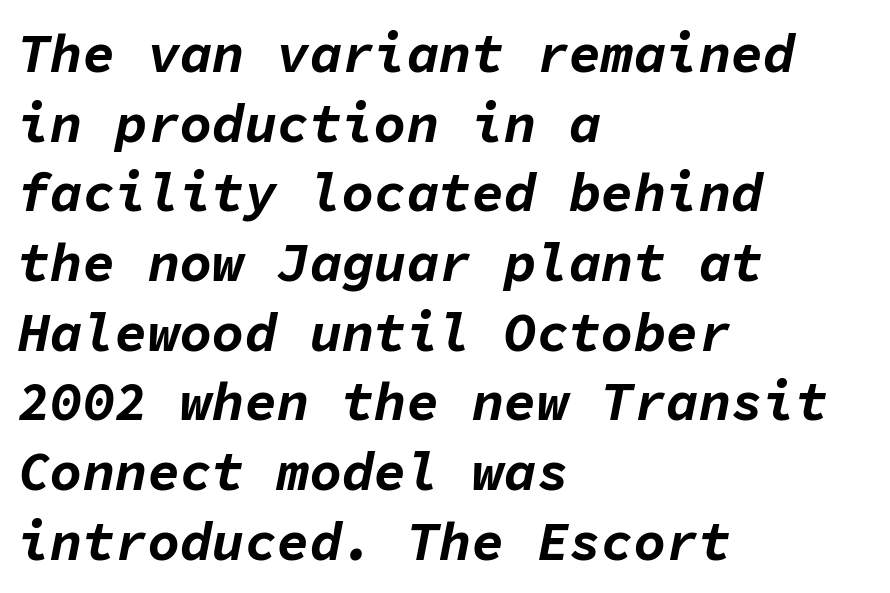
{"italic": "yes", "lean": "right", "slant_degrees": 11, "bold": "yes", "weight": "bold", "width": "normal", "stroke_contrast": "low", "x_height": "medium", "monospaced": "yes", "underline": "no", "align": "left", "line_spacing": "normal", "line_spacing_ratio": 1.29, "letter_spacing": "normal", "letter_spacing_em": 0.0, "glyph_px": 54}
